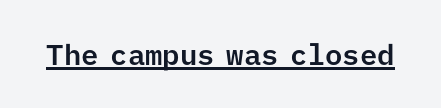
Q: Is the text italic (slanted)? A: No, it is upright.
Q: Is the typeface a serif or a sans-serif typeface? A: Sans-serif.
Q: Is the text underlined? A: Yes.
Q: Is the spacing between letters normal or unusually wide? A: Normal.
Q: Width (condensed, normal, or wide)? A: Normal.
Q: Stroke contrast? A: Low.
Q: x-height? A: Medium.
Q: Monospaced? A: Yes.
